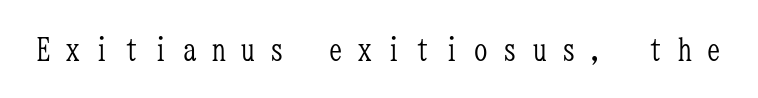
The rendering inserts visible extra space after every character. Each row of text sits above clean, open space. Small tapered or slab feet sit at the stroke ends, so this counts as serif. Bold? No — there's no thickening of the strokes.
